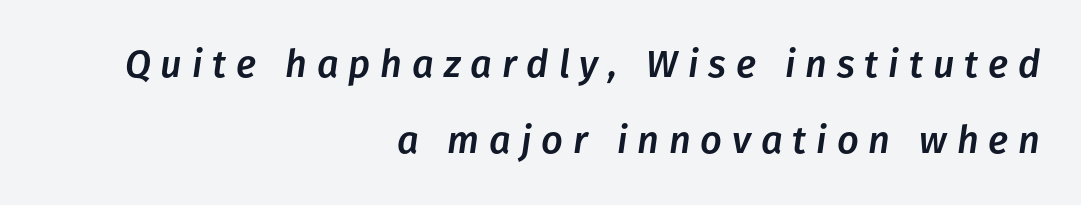
{"italic": "yes", "lean": "right", "slant_degrees": 8, "width": "normal", "stroke_contrast": "low", "x_height": "medium", "monospaced": "no", "underline": "no", "align": "right", "line_spacing": "loose", "line_spacing_ratio": 1.99, "letter_spacing": "wide", "letter_spacing_em": 0.26, "glyph_px": 38}
